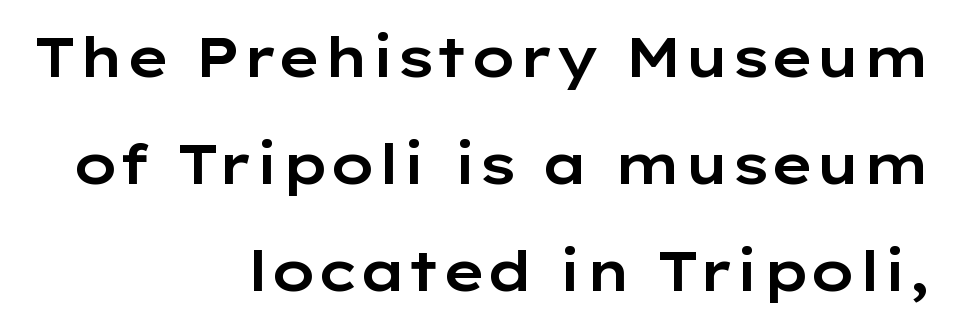
Q: Is the text italic (slanted)? A: No, it is upright.
Q: Is the typeface a serif or a sans-serif typeface? A: Sans-serif.
Q: Is the text underlined? A: No.
Q: How is the paragraph aligned? A: Right-aligned.
Q: Is the spacing between letters normal or unusually wide? A: Normal.
Q: Is the spacing between lines tight, normal or loose? A: Loose.
Q: Width (condensed, normal, or wide)? A: Wide.
Q: Stroke contrast? A: Low.
Q: x-height? A: Medium.
Q: Monospaced? A: No.
